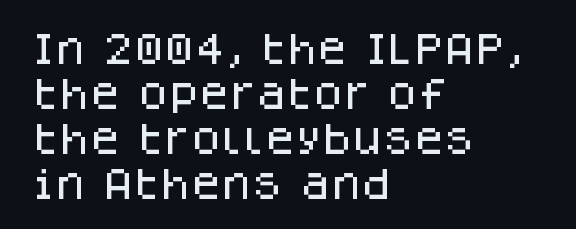
Ascenders rise straight up at ninety degrees. Line starts are locked; line ends wander. Is this a fixed-width face? No — the glyphs have proportional, varying widths. The characters display no serif detailing; their extremities are plain.
